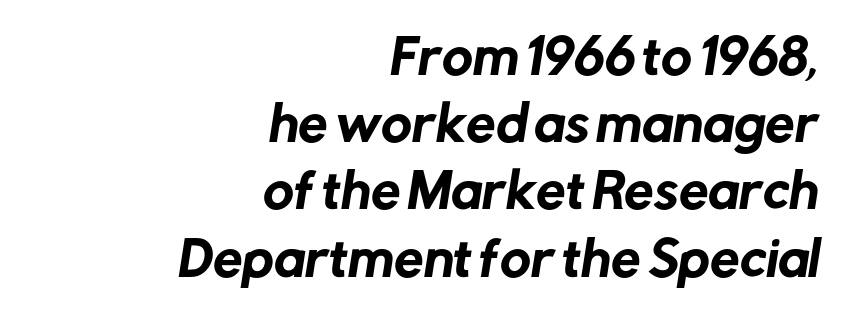
The image shows 47 px sans-serif type; set right-aligned, normal line spacing (1.43x), normal letter spacing, not underlined; low stroke contrast and a medium x-height.
